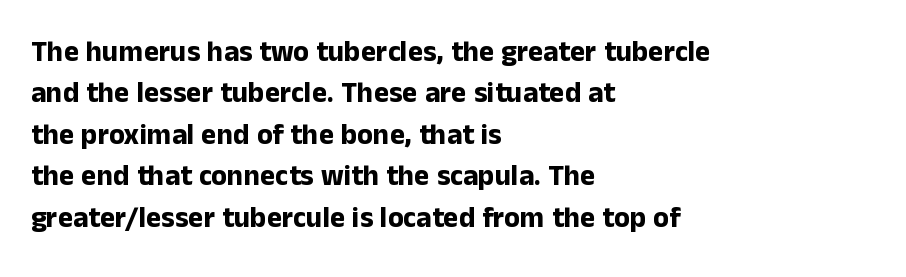
{"serif": "no", "italic": "no", "bold": "yes", "weight": "bold", "width": "normal", "stroke_contrast": "low", "x_height": "medium", "monospaced": "no", "underline": "no", "align": "left", "line_spacing": "normal", "line_spacing_ratio": 1.43, "letter_spacing": "normal", "letter_spacing_em": 0.0, "glyph_px": 29}
